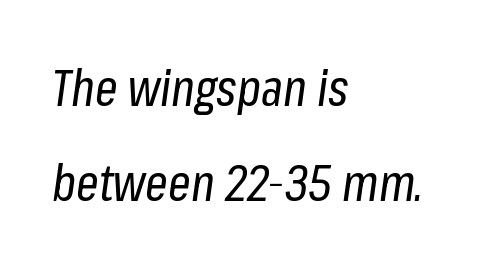
{"italic": "yes", "lean": "right", "slant_degrees": 8, "bold": "no", "weight": "regular", "width": "condensed", "stroke_contrast": "low", "x_height": "medium", "monospaced": "no", "underline": "no", "align": "left", "line_spacing": "loose", "line_spacing_ratio": 1.91, "letter_spacing": "normal", "letter_spacing_em": 0.0, "glyph_px": 50}
